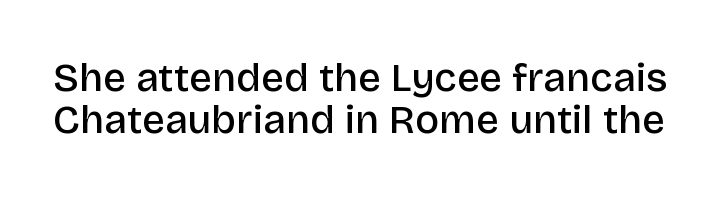
The designer dialed line spacing down below the default. The letters are semibold — heavier than regular but short of a full bold. The face used here is proportionally spaced, like ordinary book or web type. Italic: no, the glyphs are upright roman. Caption: standard tracking, unaltered.
